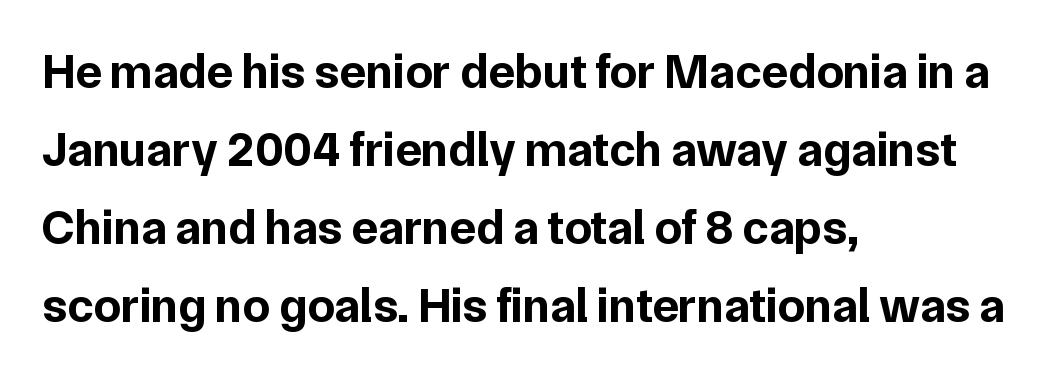
{"serif": "no", "italic": "no", "bold": "yes", "weight": "bold", "width": "normal", "stroke_contrast": "low", "x_height": "medium", "monospaced": "no", "underline": "no", "align": "left", "line_spacing": "normal", "line_spacing_ratio": 1.59, "letter_spacing": "normal", "letter_spacing_em": 0.0, "glyph_px": 49}
